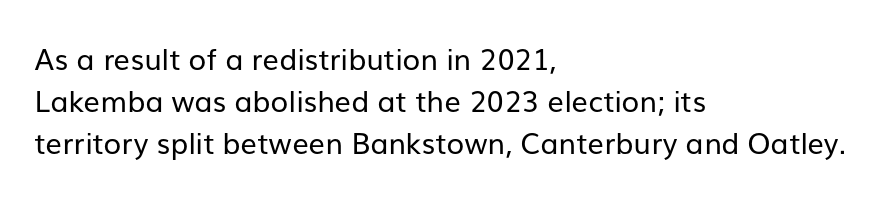
The strokes carry an ordinary text weight at most. Here the glyphs are tracked normally, forming tight word shapes. Stroke terminals: plain, sans-serif. Honestly, there is no underline to notice here at all.
